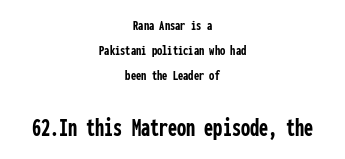
The image shows 26 px bold type, upright; set centered, normal line spacing (1.68x), normal letter spacing, not underlined; the second (bottom) block is 1.73x larger.
